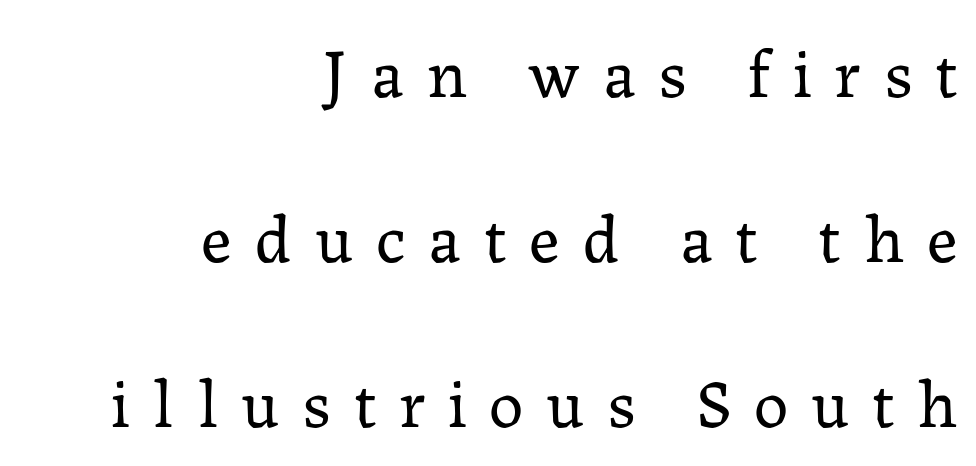
The image shows 69 px regular-weight serif type, upright; set right-aligned, loose line spacing (2.39x), unusually wide letter spacing (+0.33 em), not underlined; low stroke contrast and a medium x-height.
